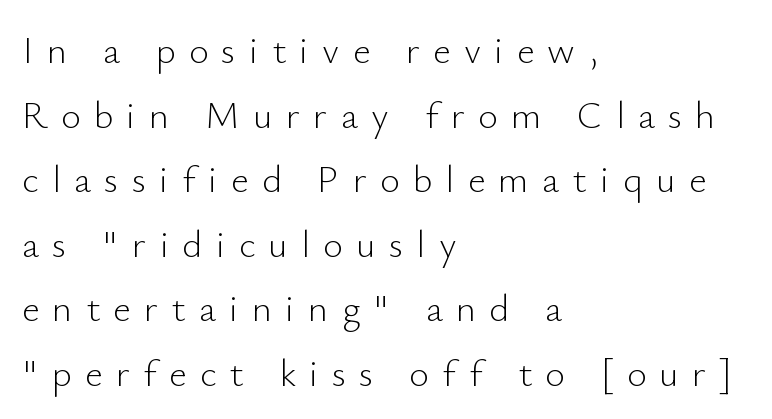
Q: Is the text bold? A: No.
Q: Is the text italic (slanted)? A: No, it is upright.
Q: Is the typeface a serif or a sans-serif typeface? A: Sans-serif.
Q: Is the text underlined? A: No.
Q: How is the paragraph aligned? A: Left-aligned.
Q: Is the spacing between letters normal or unusually wide? A: Unusually wide.
Q: Is the spacing between lines tight, normal or loose? A: Normal.
Q: Width (condensed, normal, or wide)? A: Normal.
Q: Stroke contrast? A: Low.
Q: x-height? A: Small.
Q: Monospaced? A: No.
